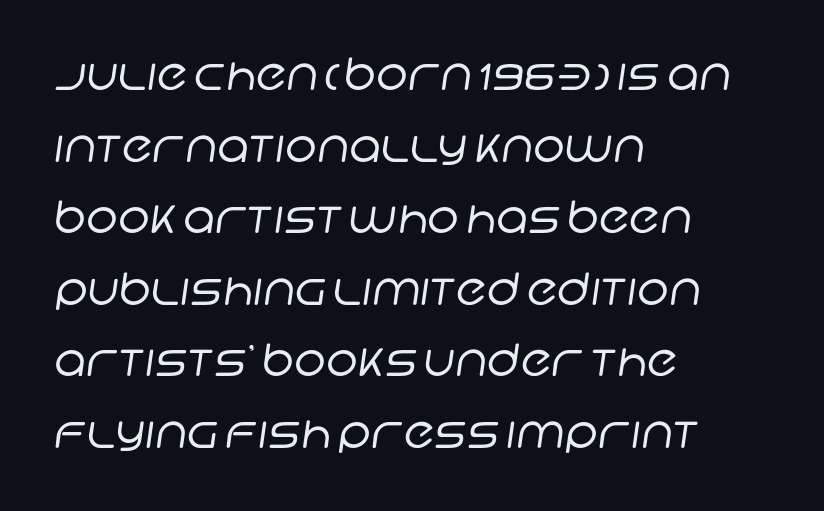
Q: Is the text bold? A: No.
Q: Is the typeface a serif or a sans-serif typeface? A: Sans-serif.
Q: Is the text underlined? A: No.
Q: How is the paragraph aligned? A: Left-aligned.
Q: Is the spacing between letters normal or unusually wide? A: Normal.
Q: Is the spacing between lines tight, normal or loose? A: Normal.
Q: Width (condensed, normal, or wide)? A: Normal.
Q: Stroke contrast? A: Low.
Q: x-height? A: Large.
Q: Monospaced? A: No.
